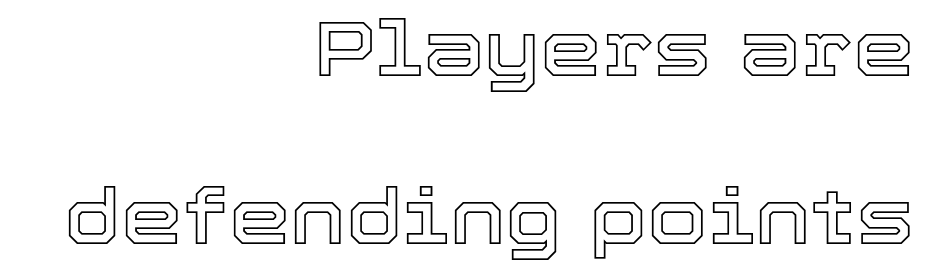
Q: Is the text italic (slanted)? A: No, it is upright.
Q: Is the text underlined? A: No.
Q: How is the paragraph aligned? A: Right-aligned.
Q: Is the spacing between letters normal or unusually wide? A: Normal.
Q: Is the spacing between lines tight, normal or loose? A: Loose.
Q: Width (condensed, normal, or wide)? A: Normal.
Q: x-height? A: Medium.
Q: Monospaced? A: No.
